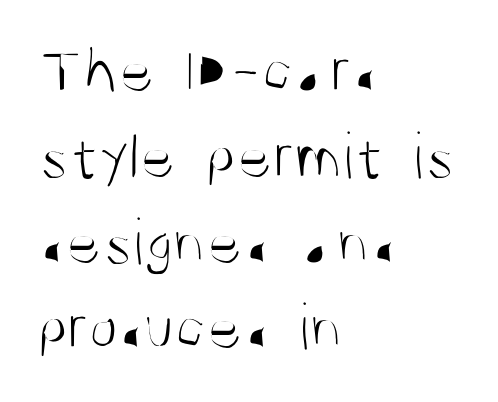
How would I describe the line gaps? Plain and ordinary. The lettering stays uniformly vertical, giving the passage a roman look. Descenders are the only things crossing below the line. No heavy texture on the line: the type isn't bold.
